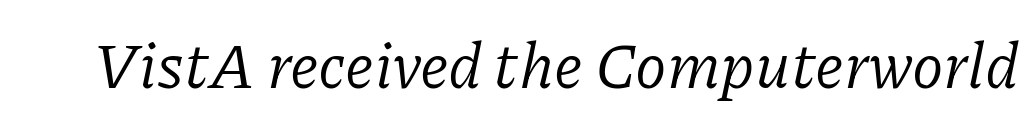
These lines are composed in type with serifs. Letters have the restrained weight of plain body copy at most. A typesetter would call this proportional, since set widths differ per character. Every character sits at an angle, as italics do.
